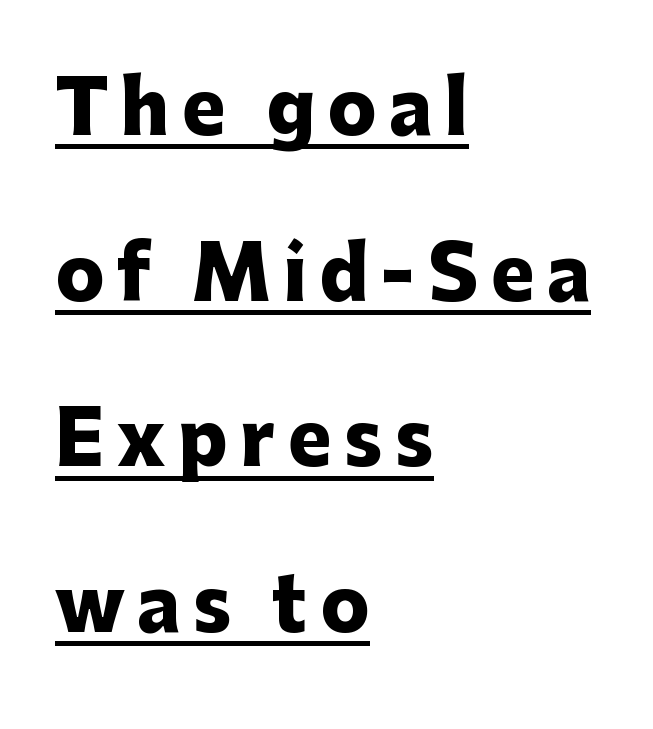
Q: Is the text bold? A: Yes.
Q: Is the text italic (slanted)? A: No, it is upright.
Q: Is the typeface a serif or a sans-serif typeface? A: Sans-serif.
Q: Is the text underlined? A: Yes.
Q: How is the paragraph aligned? A: Left-aligned.
Q: Is the spacing between lines tight, normal or loose? A: Loose.
Q: Width (condensed, normal, or wide)? A: Normal.
Q: Stroke contrast? A: Low.
Q: x-height? A: Medium.
Q: Monospaced? A: No.
